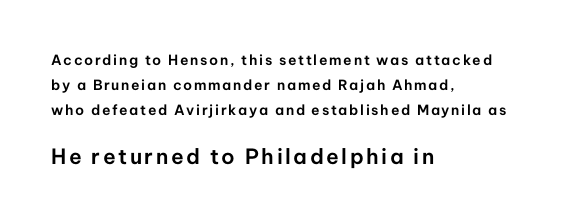
{"italic": "no", "underline": "no", "align": "left", "line_spacing_ratio": 1.78, "larger_block": "second", "size_ratio": 1.5, "glyph_px": 21}
